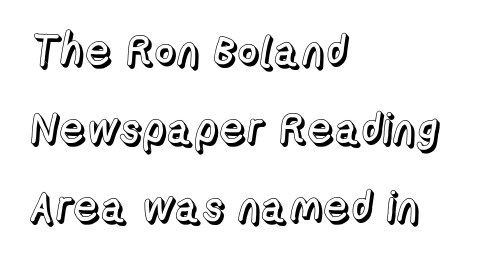
The image shows 43 px text type; set left-aligned, line spacing 1.81x, normal letter spacing, not underlined; a medium x-height.
